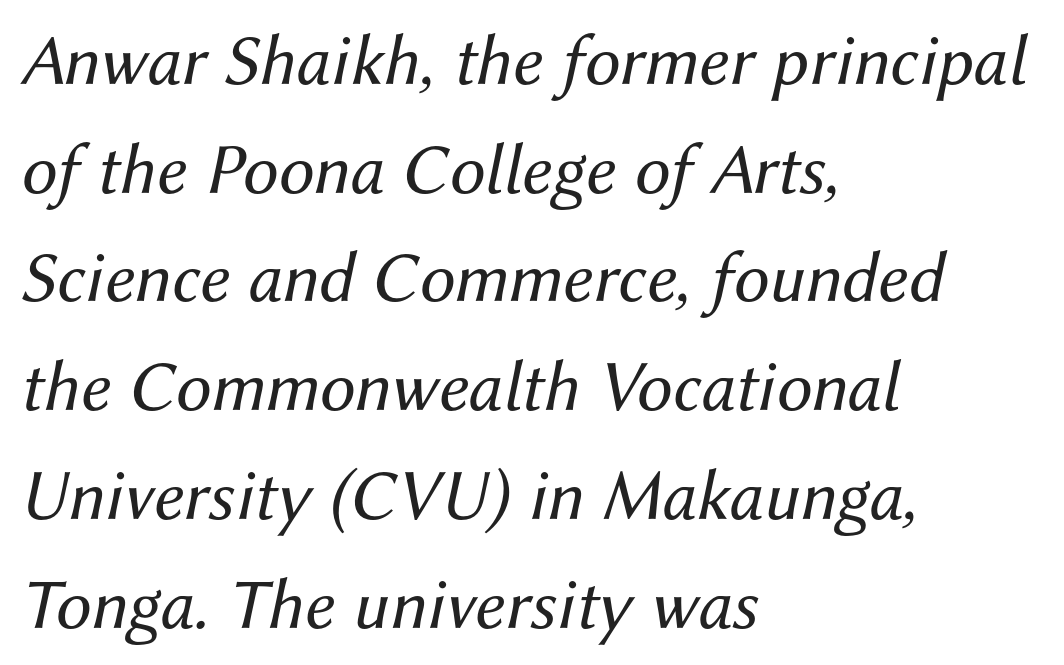
These lines are set flush left with a ragged right edge. Bare-footed words on every line. Students, note that the glyphs here touch the page at normal intervals. Weight: in the light-to-regular range. Notice how the stems are inclined rather than vertical — that's the hallmark of italics.
